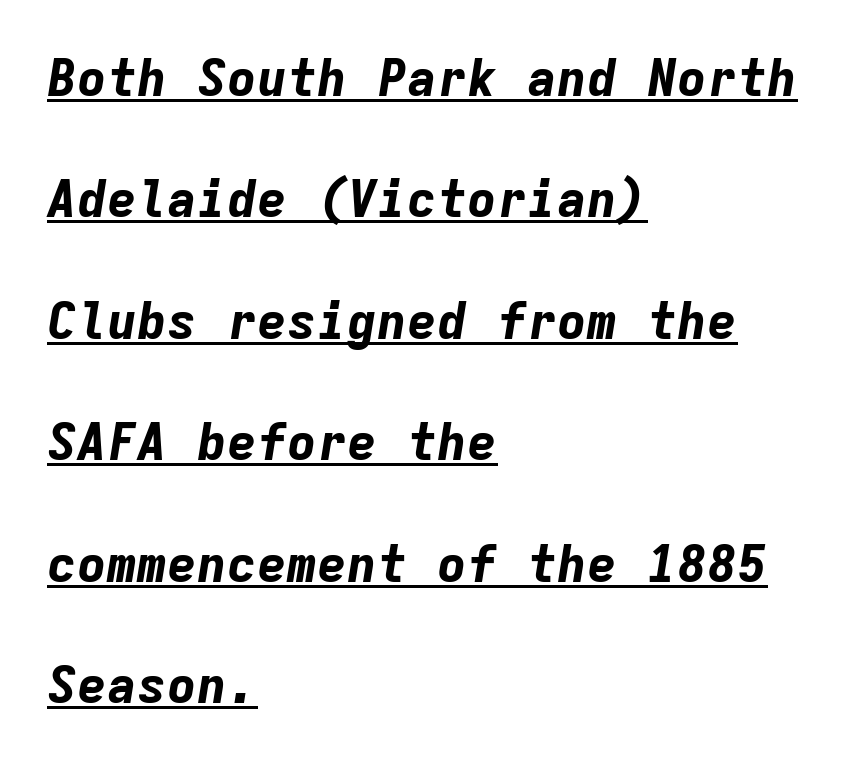
{"italic": "yes", "lean": "right", "slant_degrees": 9, "bold": "yes", "weight": "bold", "width": "normal", "stroke_contrast": "low", "x_height": "medium", "monospaced": "yes", "underline": "yes", "align": "left", "line_spacing": "loose", "line_spacing_ratio": 2.43, "letter_spacing": "normal", "letter_spacing_em": 0.0, "glyph_px": 50}
